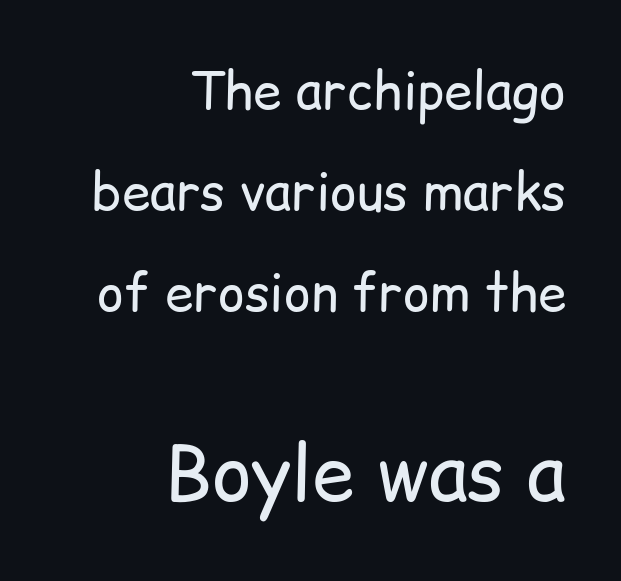
{"serif": "no", "italic": "no", "bold": "no", "weight": "regular", "width": "normal", "stroke_contrast": "low", "x_height": "medium", "monospaced": "no", "underline": "no", "align": "right", "line_spacing": "loose", "line_spacing_ratio": 1.98, "letter_spacing": "normal", "letter_spacing_em": 0.0, "larger_block": "second", "size_ratio": 1.49, "glyph_px": 76}
